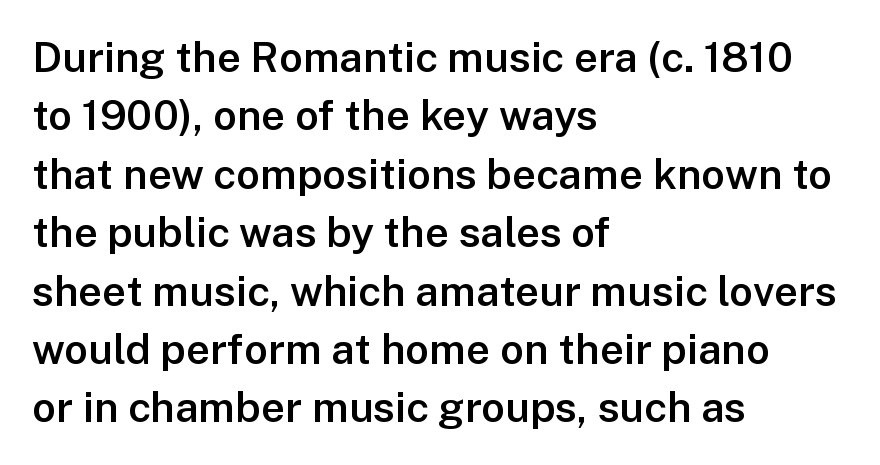
{"serif": "no", "italic": "no", "bold": "semi", "weight": "semibold", "width": "normal", "stroke_contrast": "low", "x_height": "medium", "monospaced": "no", "underline": "no", "align": "left", "line_spacing": "normal", "line_spacing_ratio": 1.39, "letter_spacing": "normal", "letter_spacing_em": 0.0, "glyph_px": 42}
